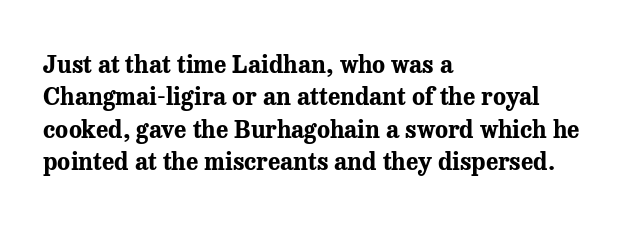
{"italic": "no", "bold": "yes", "underline": "no", "align": "left", "line_spacing": "normal", "line_spacing_ratio": 1.35, "letter_spacing": "normal", "letter_spacing_em": 0.0, "glyph_px": 24}
